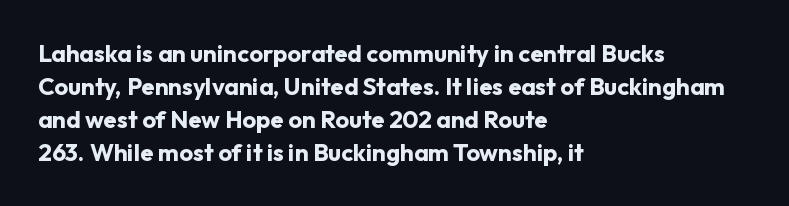
Q: Is the text bold? A: Yes.
Q: Is the text italic (slanted)? A: No, it is upright.
Q: Is the text underlined? A: No.
Q: How is the paragraph aligned? A: Left-aligned.
Q: Is the spacing between letters normal or unusually wide? A: Normal.
Q: Is the spacing between lines tight, normal or loose? A: Normal.
